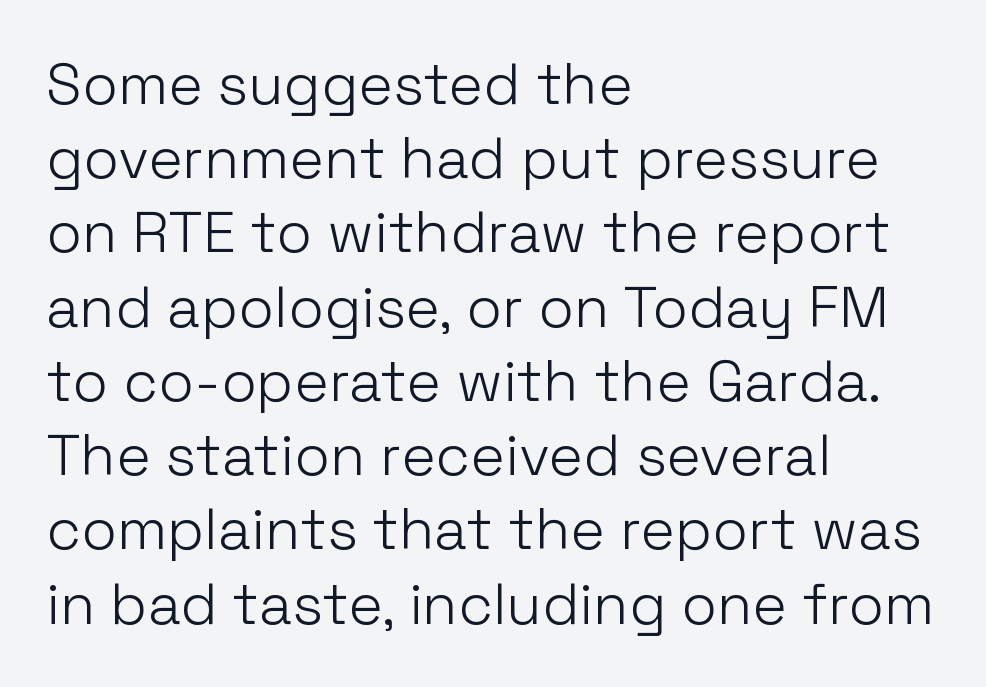
The image shows 58 px light sans-serif type, upright; set left-aligned, normal line spacing (1.28x), normal letter spacing, not underlined; low stroke contrast and a medium x-height.
